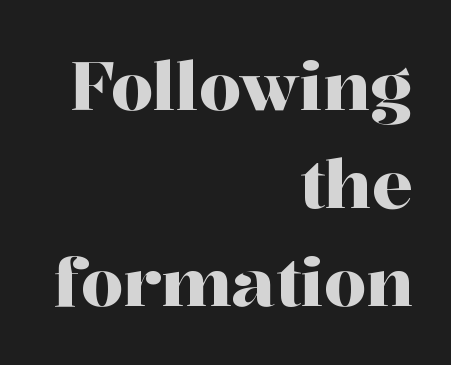
The image shows 68 px serif type, upright; set right-aligned, normal line spacing (1.44x), normal letter spacing, not underlined; high stroke contrast and a medium x-height.
